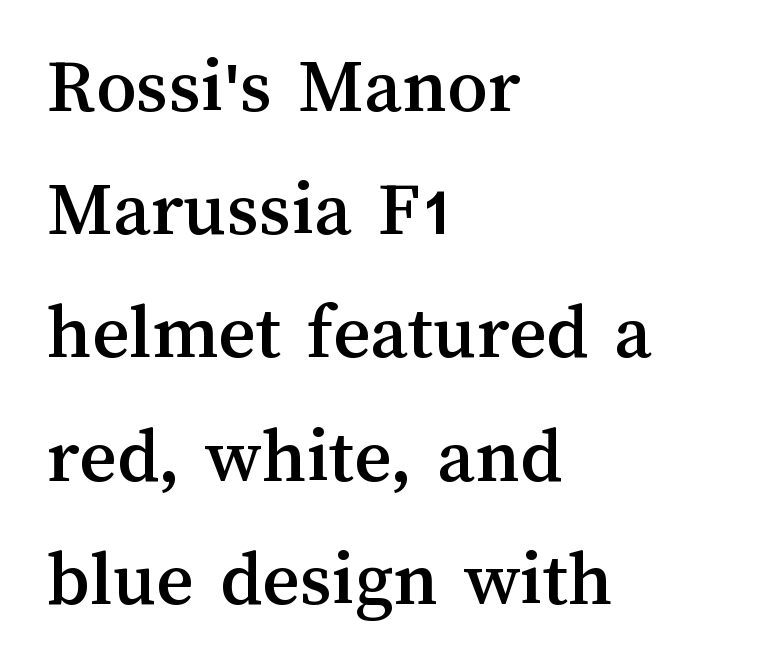
{"italic": "no", "width": "normal", "stroke_contrast": "medium", "x_height": "medium", "monospaced": "no", "underline": "no", "align": "left", "line_spacing": "normal", "line_spacing_ratio": 1.54, "letter_spacing": "normal", "letter_spacing_em": 0.0, "glyph_px": 80}
